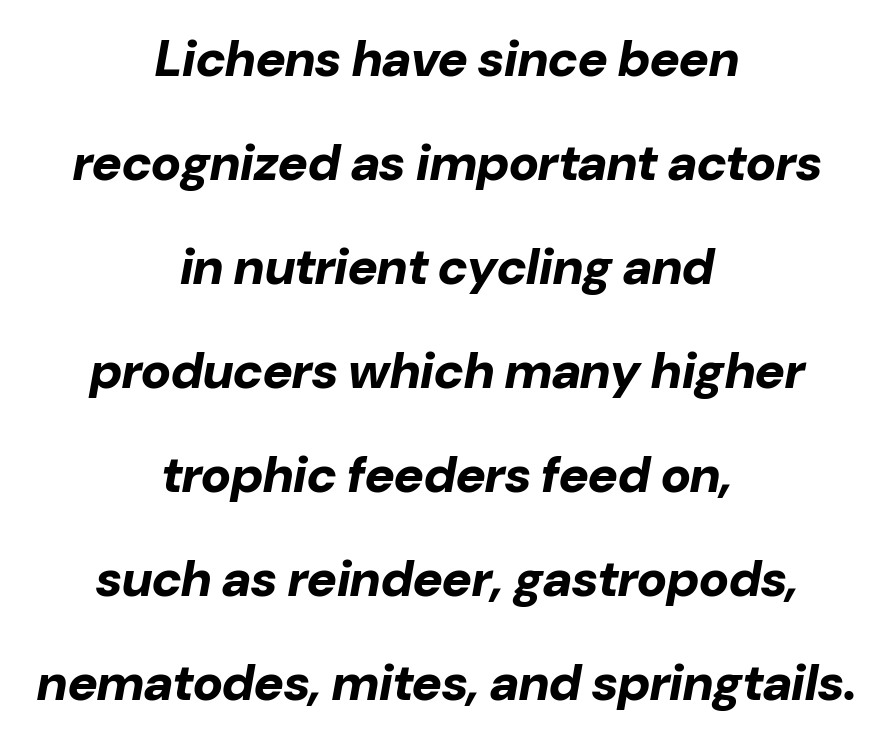
The image shows 51 px bold type, italic (leaning right); set centered, loose line spacing (2.04x), normal letter spacing, not underlined; low stroke contrast and a medium x-height.
